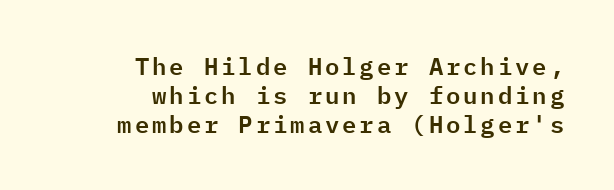
{"italic": "no", "underline": "no", "align": "right", "line_spacing_ratio": 1.2, "glyph_px": 24}
